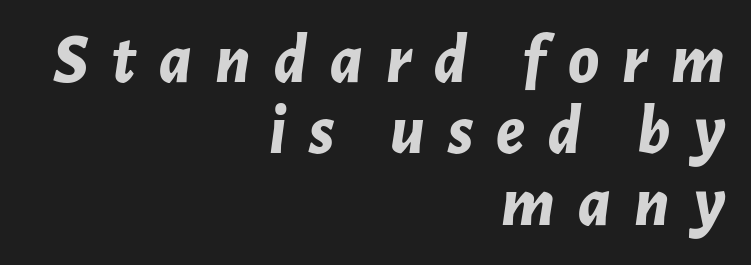
The image shows 70 px bold type, italic (leaning right); set right-aligned, tight line spacing (1.02x), unusually wide letter spacing (+0.33 em), not underlined; low stroke contrast and a medium x-height.
